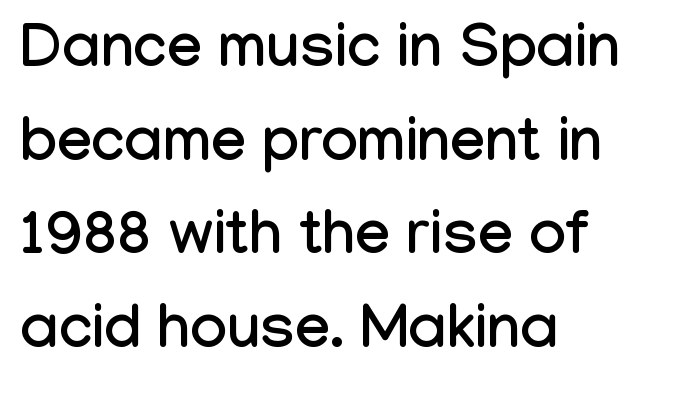
Q: Is the text italic (slanted)? A: No, it is upright.
Q: Is the typeface a serif or a sans-serif typeface? A: Sans-serif.
Q: Is the text underlined? A: No.
Q: How is the paragraph aligned? A: Left-aligned.
Q: Is the spacing between letters normal or unusually wide? A: Normal.
Q: Is the spacing between lines tight, normal or loose? A: Normal.
Q: Width (condensed, normal, or wide)? A: Condensed.
Q: Stroke contrast? A: Low.
Q: x-height? A: Medium.
Q: Monospaced? A: No.
